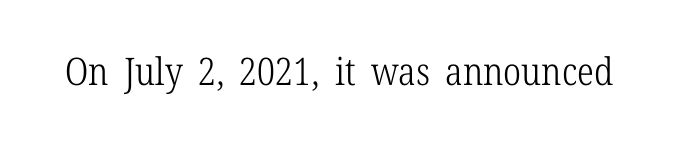
Q: Is the text bold? A: No.
Q: Is the text italic (slanted)? A: No, it is upright.
Q: Is the typeface a serif or a sans-serif typeface? A: Serif.
Q: Is the text underlined? A: No.
Q: Is the spacing between letters normal or unusually wide? A: Normal.
Q: Width (condensed, normal, or wide)? A: Condensed.
Q: Stroke contrast? A: Low.
Q: x-height? A: Medium.
Q: Monospaced? A: No.
